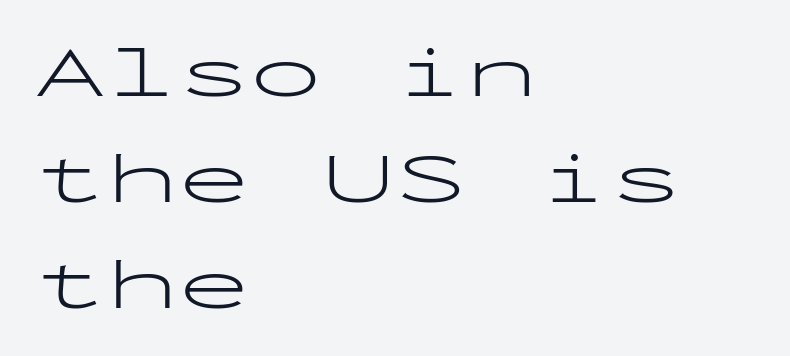
Q: Is the text bold? A: No.
Q: Is the text italic (slanted)? A: No, it is upright.
Q: Is the typeface a serif or a sans-serif typeface? A: Sans-serif.
Q: Is the text underlined? A: No.
Q: How is the paragraph aligned? A: Left-aligned.
Q: Is the spacing between letters normal or unusually wide? A: Normal.
Q: Is the spacing between lines tight, normal or loose? A: Normal.
Q: Width (condensed, normal, or wide)? A: Wide.
Q: Stroke contrast? A: Low.
Q: x-height? A: Medium.
Q: Monospaced? A: Yes.
